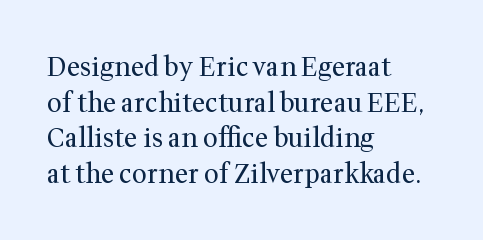
{"italic": "no", "bold": "no", "underline": "no", "align": "left", "line_spacing": "normal", "line_spacing_ratio": 1.37, "letter_spacing": "normal", "letter_spacing_em": 0.0, "glyph_px": 26}
